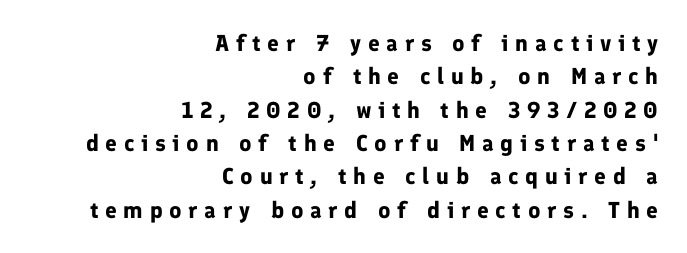
The image shows 23 px bold type, upright; set right-aligned, normal line spacing (1.45x), unusually wide letter spacing (+0.29 em), not underlined.
